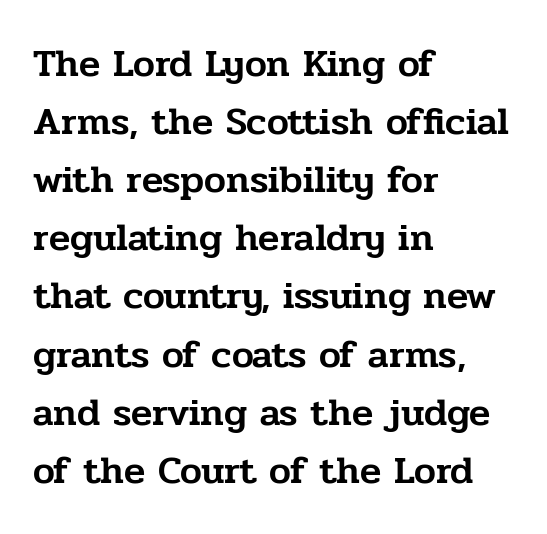
The image shows 39 px serif type, upright; set left-aligned, normal line spacing (1.49x), normal letter spacing, not underlined; low stroke contrast and a medium x-height.
